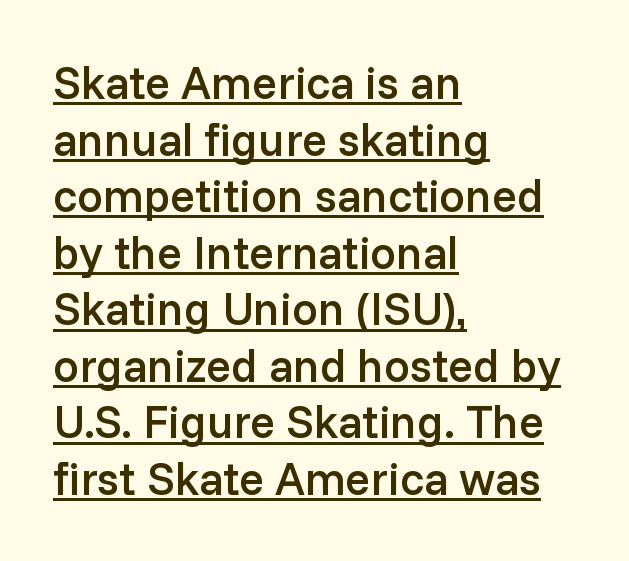
The image shows 46 px semibold sans-serif type, upright; set left-aligned, line spacing 1.23x, normal letter spacing, underlined; low stroke contrast and a medium x-height.
